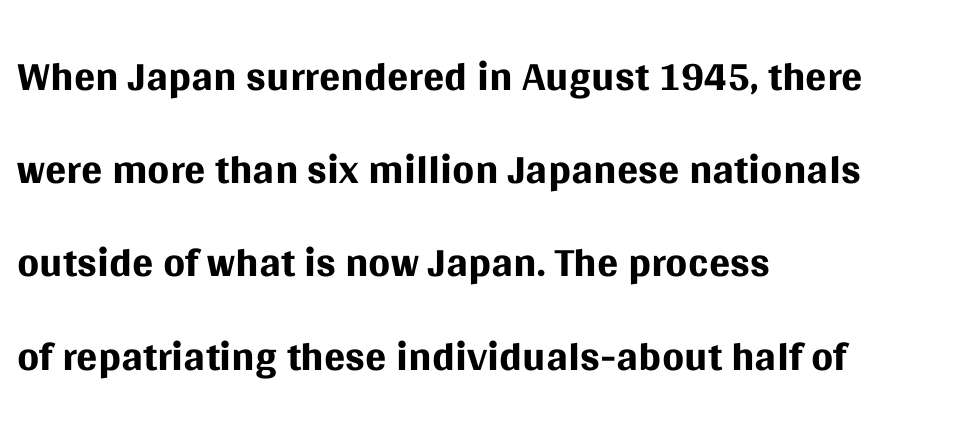
The image shows 63 px regular-weight sans-serif type, upright; set left-aligned, normal line spacing (1.48x), normal letter spacing, not underlined; medium stroke contrast and a large x-height.
